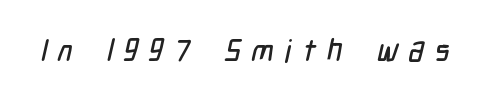
Q: Is the typeface a serif or a sans-serif typeface? A: Sans-serif.
Q: Is the text underlined? A: No.
Q: Is the spacing between letters normal or unusually wide? A: Unusually wide.
Q: Width (condensed, normal, or wide)? A: Condensed.
Q: Stroke contrast? A: Low.
Q: x-height? A: Medium.
Q: Monospaced? A: No.
